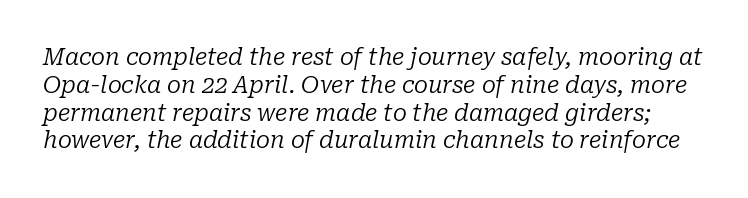
{"italic": "yes", "lean": "right", "slant_degrees": 10, "bold": "no", "underline": "no", "line_spacing_ratio": 1.21, "letter_spacing": "normal", "letter_spacing_em": 0.0, "glyph_px": 23}
